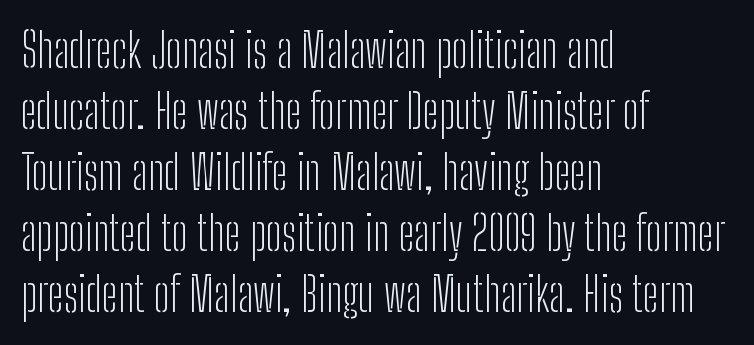
The image shows 47 px light, condensed sans-serif type, upright; set left-aligned, normal line spacing (1.3x), normal letter spacing, not underlined; low stroke contrast and a medium x-height.
